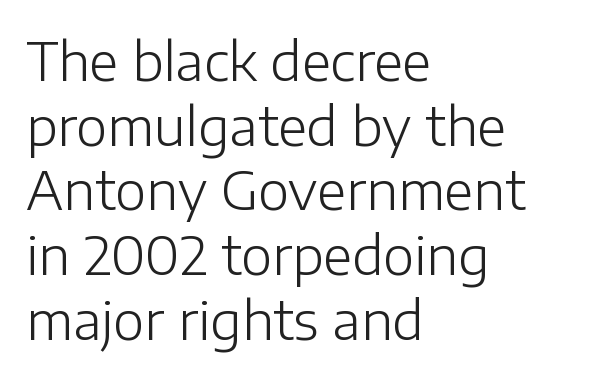
The image shows 53 px light sans-serif type, upright; set left-aligned, line spacing 1.22x, normal letter spacing, not underlined; low stroke contrast and a medium x-height.
